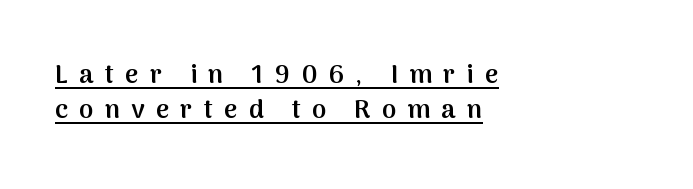
The face used here appears with an underline applied. The line-height multiplier appears to be the usual default. Heft: intermediate — a semibold. The typography opts for an upright posture over an oblique one. The rendering inserts visible extra space after every character. The paragraph shown leans on its left margin.
